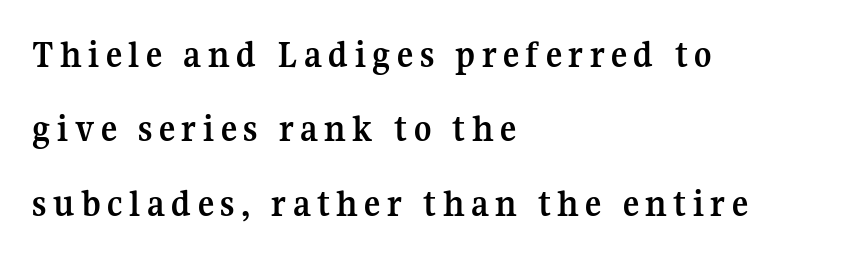
Alignment: flush left. A typesetter would call this proportional, since set widths differ per character. Characters remain perfectly vertical along every line. Each letter's strokes conclude with small projecting serifs. Only glyphs here, with clear space below each row.
